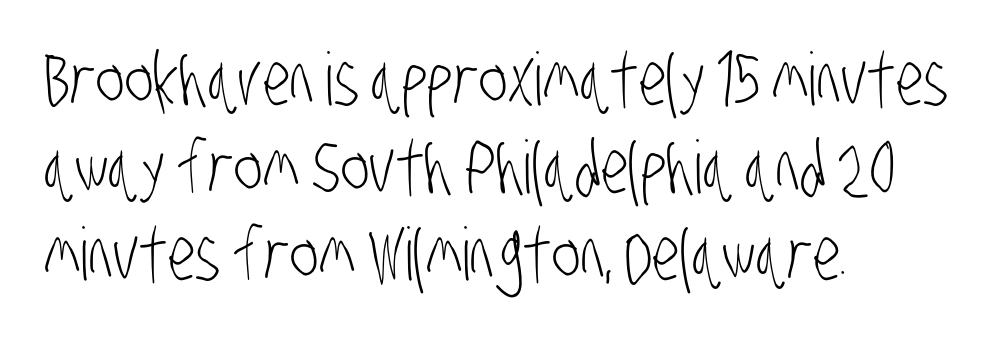
Q: Is the text bold? A: No.
Q: Is the typeface a serif or a sans-serif typeface? A: Sans-serif.
Q: Is the text underlined? A: No.
Q: How is the paragraph aligned? A: Left-aligned.
Q: Is the spacing between letters normal or unusually wide? A: Normal.
Q: Width (condensed, normal, or wide)? A: Condensed.
Q: Stroke contrast? A: Low.
Q: x-height? A: Large.
Q: Monospaced? A: No.
